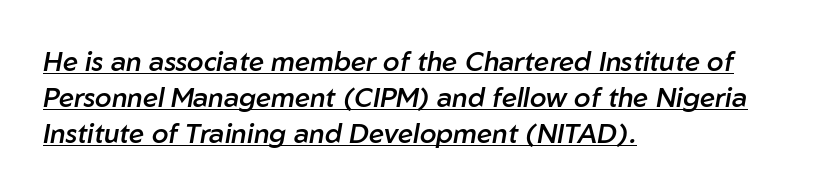
{"italic": "yes", "lean": "right", "slant_degrees": 10, "bold": "semi", "underline": "yes", "align": "left", "line_spacing": "normal", "line_spacing_ratio": 1.33, "letter_spacing": "normal", "letter_spacing_em": 0.0, "glyph_px": 27}
